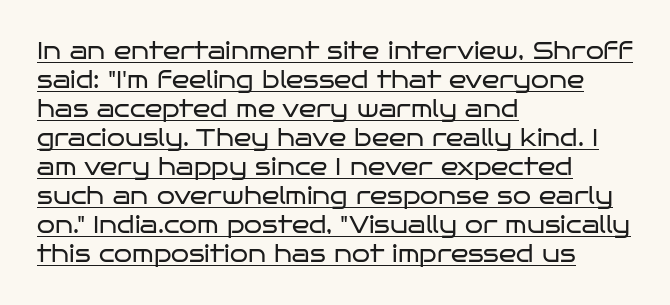
{"italic": "no", "bold": "no", "underline": "yes", "align": "left", "line_spacing": "normal", "line_spacing_ratio": 1.26, "letter_spacing": "normal", "letter_spacing_em": 0.0, "glyph_px": 23}
